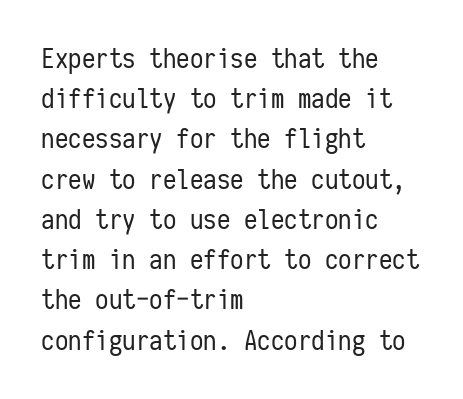
{"italic": "no", "bold": "no", "underline": "no", "align": "left", "line_spacing": "normal", "line_spacing_ratio": 1.49, "letter_spacing": "normal", "letter_spacing_em": 0.0, "glyph_px": 27}
